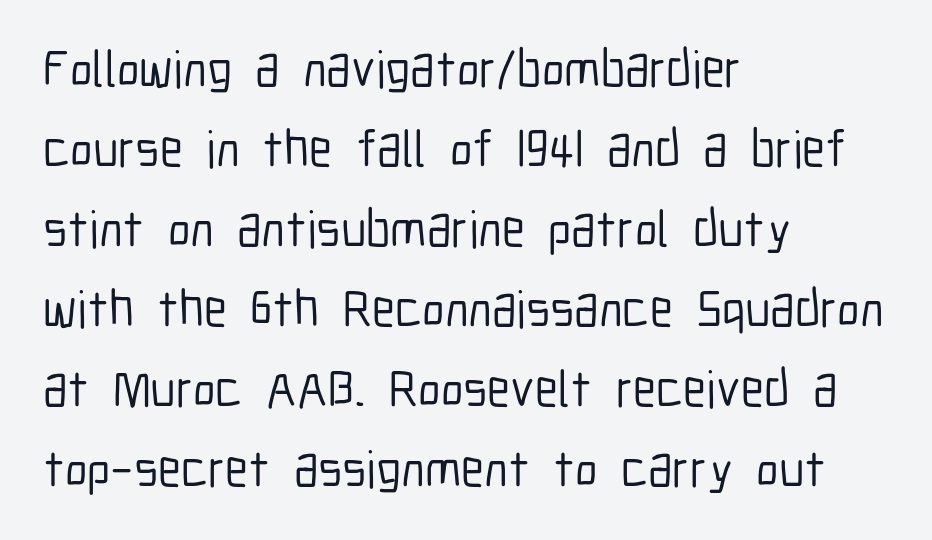
Typeset ragged right — the left edge is the straight one. A typesetter would call this proportional, since set widths differ per character. Words appear dense and cohesive because spacing is normal. Serif or sans? Sans — the stroke terminals are bare. A bare baseline throughout the passage. Regular leading.
